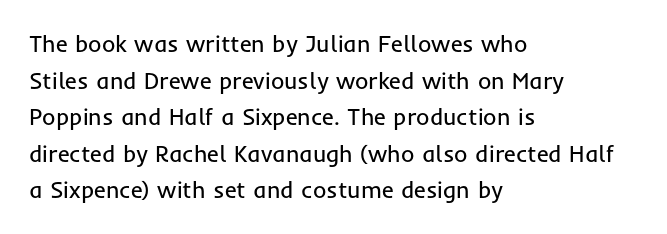
The image shows 23 px text type, upright; set left-aligned, normal line spacing (1.59x), normal letter spacing, not underlined.
